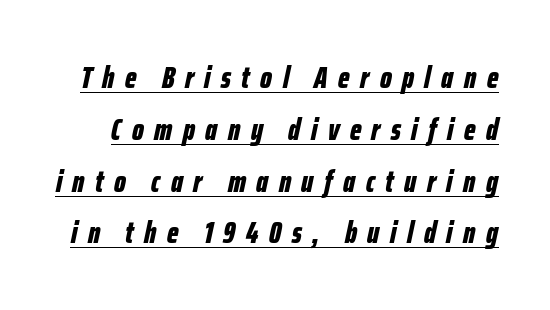
Q: Is the text bold? A: Yes.
Q: Is the text italic (slanted)? A: Yes, it leans right by about 12 degrees.
Q: Is the text underlined? A: Yes.
Q: Is the spacing between letters normal or unusually wide? A: Unusually wide.
Q: Is the spacing between lines tight, normal or loose? A: Normal.
Q: Width (condensed, normal, or wide)? A: Condensed.
Q: Stroke contrast? A: Low.
Q: x-height? A: Medium.
Q: Monospaced? A: No.
